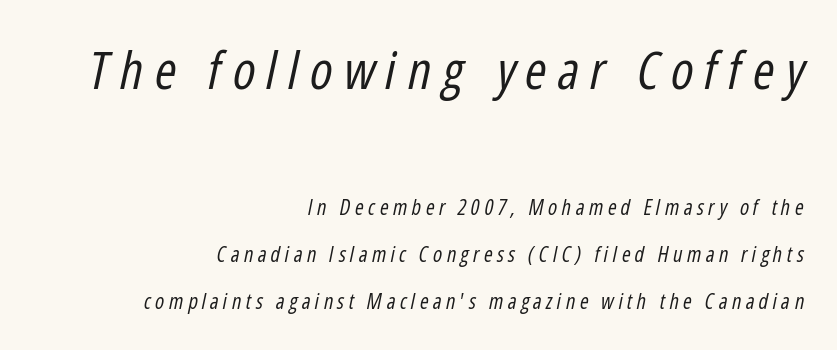
Q: Is the text bold? A: No.
Q: Is the text italic (slanted)? A: Yes, it leans right by about 12 degrees.
Q: Is the text underlined? A: No.
Q: How is the paragraph aligned? A: Right-aligned.
Q: Is the spacing between letters normal or unusually wide? A: Unusually wide.
Q: Is the spacing between lines tight, normal or loose? A: Loose.
Q: Which block of text is set in a larger size, the first (top) or the second (bottom)? A: The first (top) one.
Q: Width (condensed, normal, or wide)? A: Condensed.
Q: Stroke contrast? A: Low.
Q: x-height? A: Medium.
Q: Monospaced? A: No.
